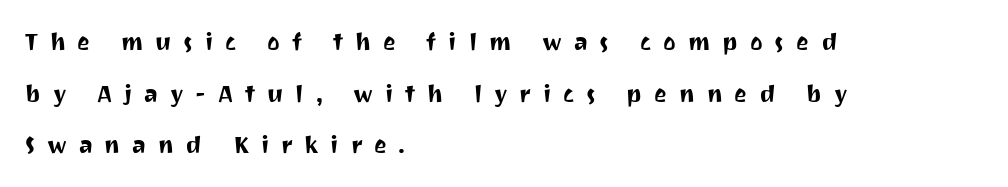
Q: Is the text italic (slanted)? A: No, it is upright.
Q: Is the text underlined? A: No.
Q: How is the paragraph aligned? A: Left-aligned.
Q: Is the spacing between letters normal or unusually wide? A: Unusually wide.
Q: Is the spacing between lines tight, normal or loose? A: Loose.
